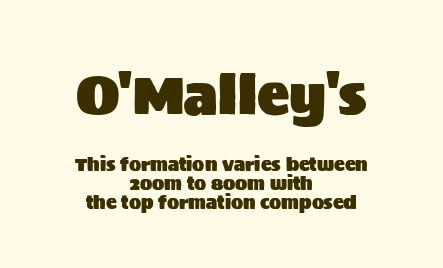
Bare-footed words on every line. The letters stand upright; this is a roman face. Reading down the column, the eye jumps only a short way to each next line. Looks like regular typesetting: each glyph gets only the width it needs.
